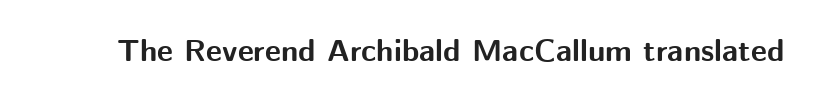
In terms of letterform style, serifs are entirely absent. There is no visible air inserted between adjacent glyphs. A dark, heavy texture on the line: the type is bold. The letters stand upright; this is a roman face. Character widths vary here, with narrow letters taking less room than wide ones.
